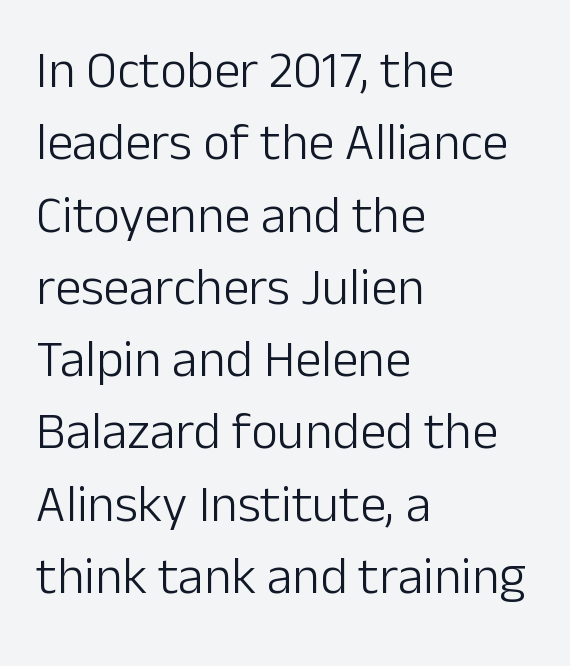
{"serif": "no", "italic": "no", "bold": "no", "weight": "light", "width": "normal", "stroke_contrast": "low", "x_height": "medium", "monospaced": "no", "underline": "no", "align": "left", "line_spacing": "normal", "line_spacing_ratio": 1.39, "letter_spacing": "normal", "letter_spacing_em": 0.0, "glyph_px": 52}
